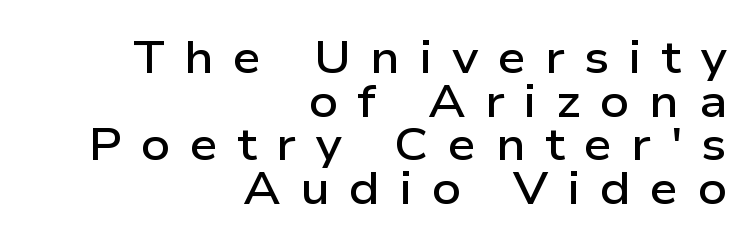
The image shows 45 px semibold, wide sans-serif type, upright; set right-aligned, tight line spacing (0.97x), unusually wide letter spacing (+0.43 em), not underlined; low stroke contrast and a medium x-height.
